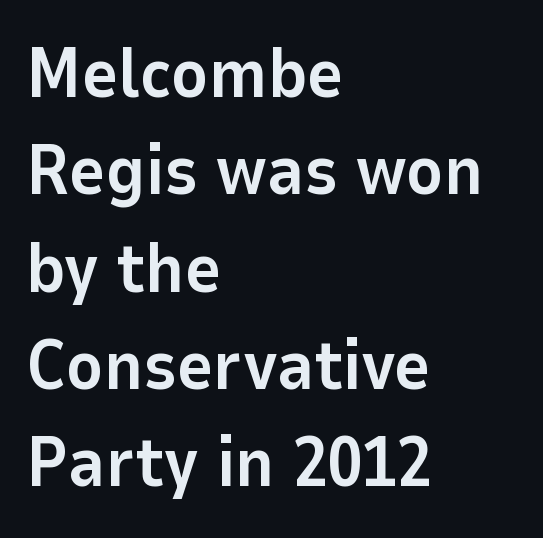
This rendering leaves character spacing at its baseline value. Which margin do the lines hug? The left one — the right edge is uneven. The glyphs are unaccompanied by any horizontal stroke below them. The rendering uses natural spacing where letterforms have individual widths.
